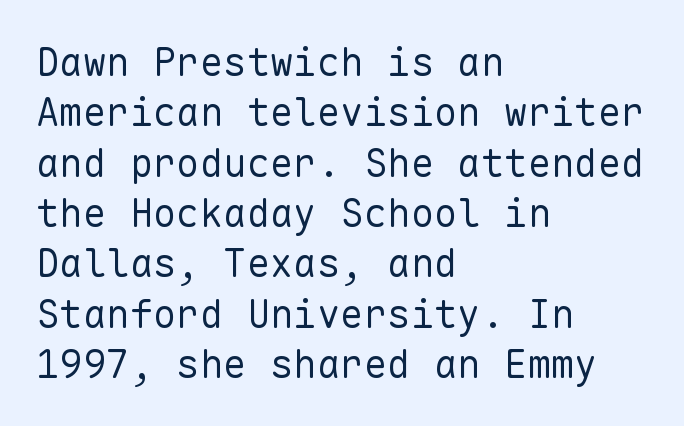
{"serif": "no", "italic": "no", "bold": "no", "weight": "regular", "width": "normal", "stroke_contrast": "low", "x_height": "medium", "monospaced": "yes", "underline": "no", "align": "left", "line_spacing": "normal", "line_spacing_ratio": 1.29, "letter_spacing": "normal", "letter_spacing_em": 0.0, "glyph_px": 39}
